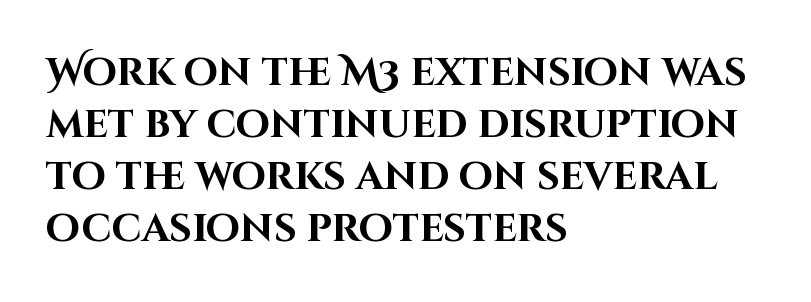
The image shows 39 px bold sans-serif type, upright; set left-aligned, normal line spacing (1.33x), normal letter spacing, not underlined; high stroke contrast and a large x-height.
